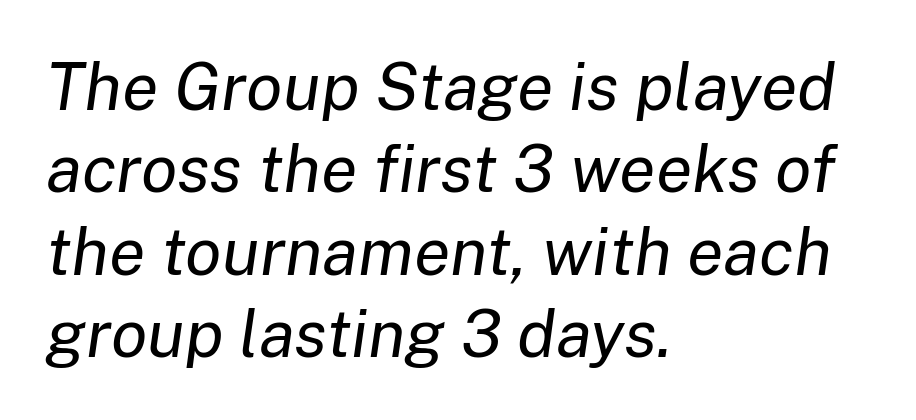
Q: Is the text bold? A: No.
Q: Is the text italic (slanted)? A: Yes, it leans right by about 8 degrees.
Q: Is the text underlined? A: No.
Q: How is the paragraph aligned? A: Left-aligned.
Q: Is the spacing between letters normal or unusually wide? A: Normal.
Q: Width (condensed, normal, or wide)? A: Normal.
Q: Stroke contrast? A: Low.
Q: x-height? A: Medium.
Q: Monospaced? A: No.
